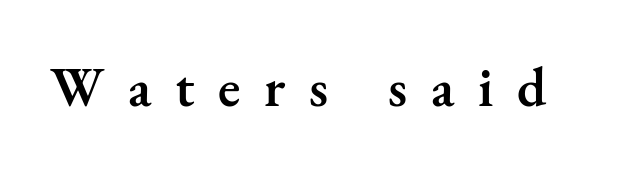
Each glyph is drawn with semibold strokes, heavier than normal yet not fully bold. This is serif lettering, the kind often seen in printed books. This rendering widens character spacing well past its baseline value. The area under the type is left untouched. These lines are rendered in a variable-pitch font.
